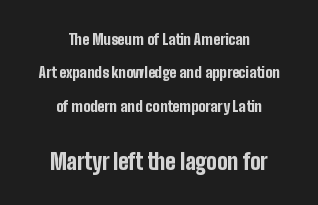
Q: Is the text bold? A: Yes.
Q: Is the text italic (slanted)? A: No, it is upright.
Q: Is the text underlined? A: No.
Q: How is the paragraph aligned? A: Centered.
Q: Is the spacing between letters normal or unusually wide? A: Normal.
Q: Is the spacing between lines tight, normal or loose? A: Loose.
Q: Which block of text is set in a larger size, the first (top) or the second (bottom)? A: The second (bottom) one.
